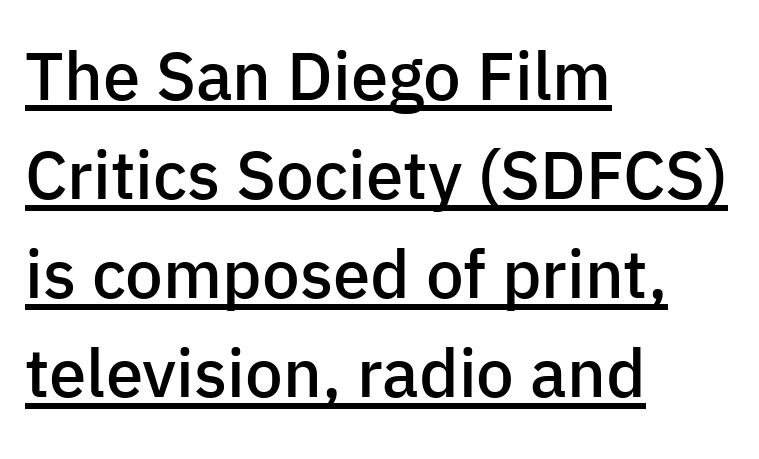
{"serif": "no", "italic": "no", "bold": "semi", "weight": "semibold", "width": "normal", "stroke_contrast": "low", "x_height": "medium", "monospaced": "no", "underline": "yes", "align": "left", "line_spacing": "normal", "line_spacing_ratio": 1.48, "letter_spacing": "normal", "letter_spacing_em": 0.0, "glyph_px": 67}
